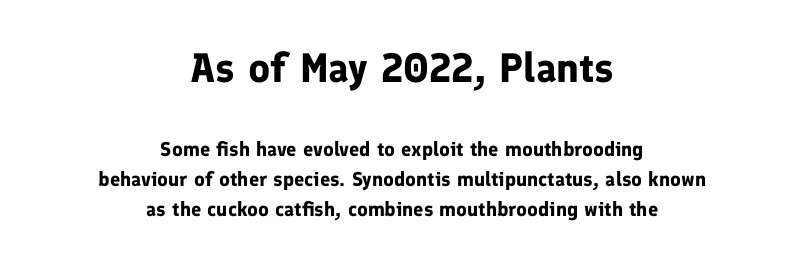
{"serif": "no", "italic": "no", "bold": "yes", "weight": "bold", "width": "normal", "stroke_contrast": "low", "x_height": "medium", "monospaced": "no", "underline": "no", "align": "center", "line_spacing": "normal", "line_spacing_ratio": 1.5, "letter_spacing": "normal", "letter_spacing_em": 0.0, "larger_block": "first", "size_ratio": 2.05, "glyph_px": 41}
